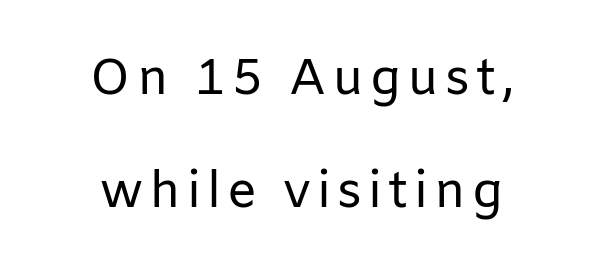
The image shows 50 px regular-weight sans-serif type, upright; set centered, loose line spacing (2.26x), not underlined; low stroke contrast and a medium x-height.
